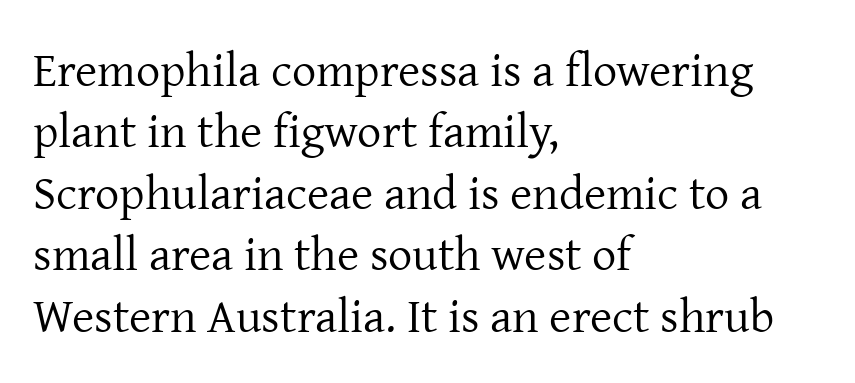
Q: Is the text bold? A: No.
Q: Is the text italic (slanted)? A: No, it is upright.
Q: Is the typeface a serif or a sans-serif typeface? A: Serif.
Q: Is the text underlined? A: No.
Q: How is the paragraph aligned? A: Left-aligned.
Q: Is the spacing between letters normal or unusually wide? A: Normal.
Q: Is the spacing between lines tight, normal or loose? A: Normal.
Q: Width (condensed, normal, or wide)? A: Normal.
Q: Stroke contrast? A: Low.
Q: x-height? A: Medium.
Q: Monospaced? A: No.
